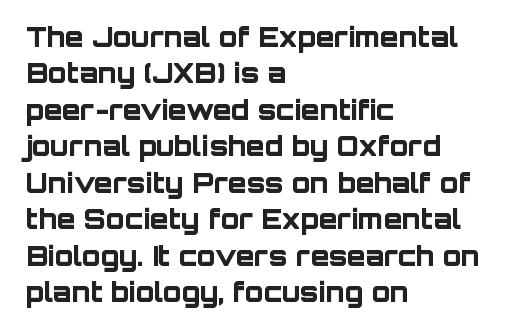
{"italic": "no", "bold": "yes", "underline": "no", "align": "left", "line_spacing": "normal", "line_spacing_ratio": 1.35, "letter_spacing": "normal", "letter_spacing_em": 0.0, "glyph_px": 27}
